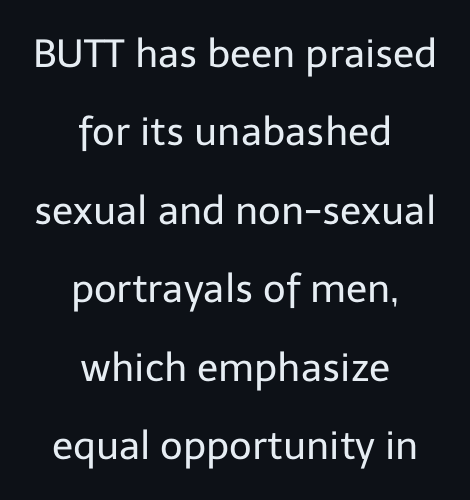
The letters advance in unequal steps, a hallmark of proportional type. Every character sits straight up, as roman type does. Bold? No — there's no thickening of the strokes. Unmarked baselines from the first word to the last.
